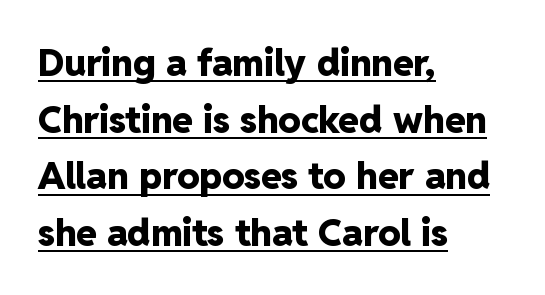
The image shows 37 px heavy sans-serif type, upright; set left-aligned, normal line spacing (1.53x), normal letter spacing, underlined; low stroke contrast and a medium x-height.
